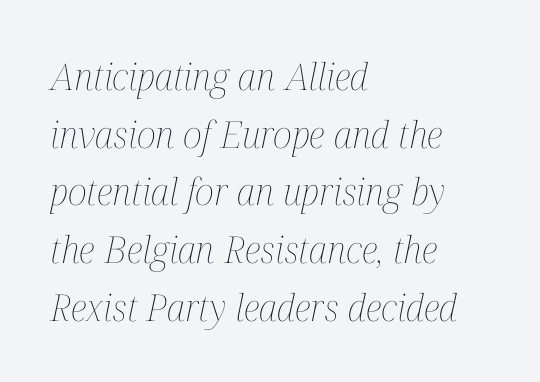
{"italic": "yes", "lean": "right", "slant_degrees": 12, "bold": "no", "weight": "thin", "width": "condensed", "stroke_contrast": "medium", "x_height": "medium", "monospaced": "no", "underline": "no", "align": "left", "line_spacing": "normal", "line_spacing_ratio": 1.56, "letter_spacing": "normal", "letter_spacing_em": 0.0, "glyph_px": 37}
